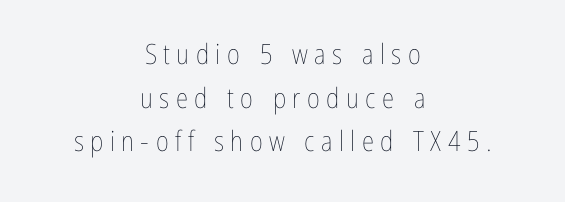
{"italic": "no", "bold": "no", "weight": "thin", "width": "condensed", "stroke_contrast": "low", "x_height": "medium", "monospaced": "no", "underline": "no", "align": "center", "line_spacing": "normal", "line_spacing_ratio": 1.56, "letter_spacing": "wide", "letter_spacing_em": 0.23, "glyph_px": 28}
